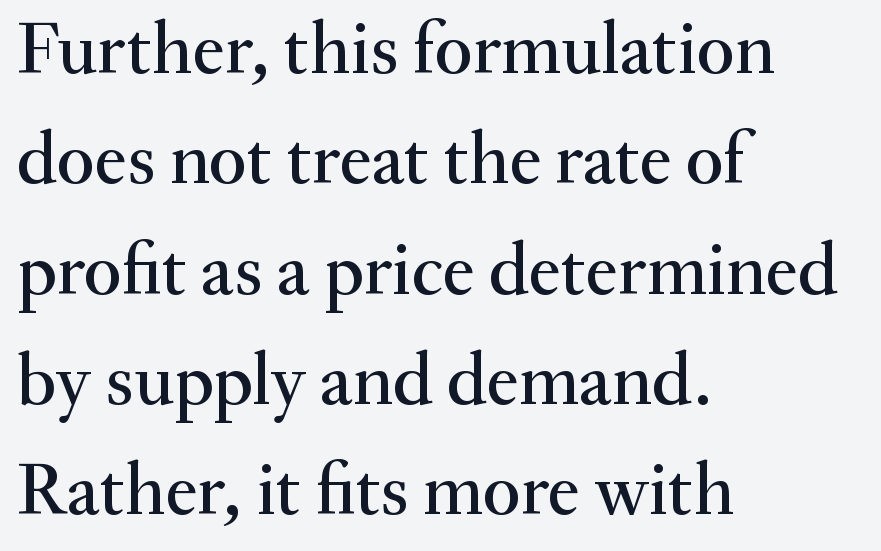
{"serif": "yes", "italic": "no", "width": "normal", "stroke_contrast": "medium", "x_height": "small", "monospaced": "no", "underline": "no", "align": "left", "line_spacing": "normal", "line_spacing_ratio": 1.49, "letter_spacing": "normal", "letter_spacing_em": 0.0, "glyph_px": 74}
